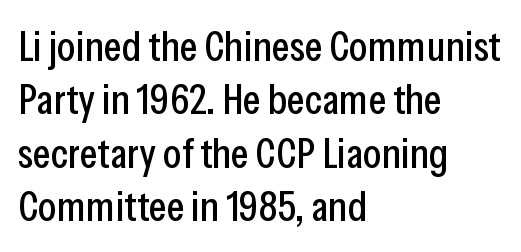
Q: Is the text italic (slanted)? A: No, it is upright.
Q: Is the typeface a serif or a sans-serif typeface? A: Sans-serif.
Q: Is the text underlined? A: No.
Q: How is the paragraph aligned? A: Left-aligned.
Q: Is the spacing between letters normal or unusually wide? A: Normal.
Q: Width (condensed, normal, or wide)? A: Condensed.
Q: Stroke contrast? A: Low.
Q: x-height? A: Medium.
Q: Monospaced? A: No.
